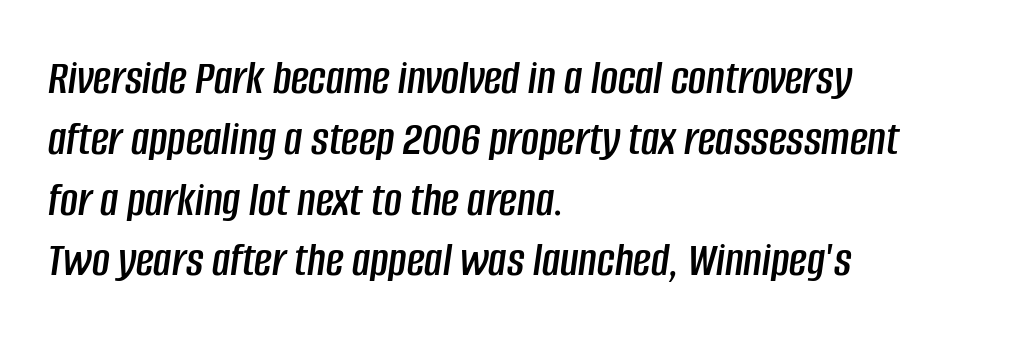
{"italic": "yes", "lean": "right", "slant_degrees": 8, "width": "condensed", "stroke_contrast": "low", "x_height": "large", "monospaced": "no", "underline": "no", "align": "left", "line_spacing_ratio": 1.24, "letter_spacing": "normal", "letter_spacing_em": 0.0, "glyph_px": 49}
